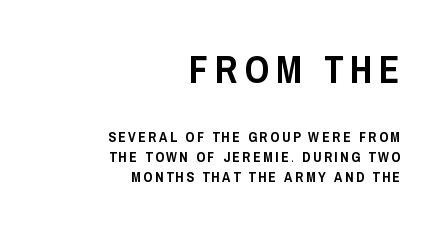
Q: Is the text italic (slanted)? A: No, it is upright.
Q: Is the typeface a serif or a sans-serif typeface? A: Sans-serif.
Q: Is the text underlined? A: No.
Q: How is the paragraph aligned? A: Right-aligned.
Q: Is the spacing between lines tight, normal or loose? A: Normal.
Q: Which block of text is set in a larger size, the first (top) or the second (bottom)? A: The first (top) one.
Q: Width (condensed, normal, or wide)? A: Condensed.
Q: Stroke contrast? A: Low.
Q: x-height? A: Large.
Q: Monospaced? A: No.
